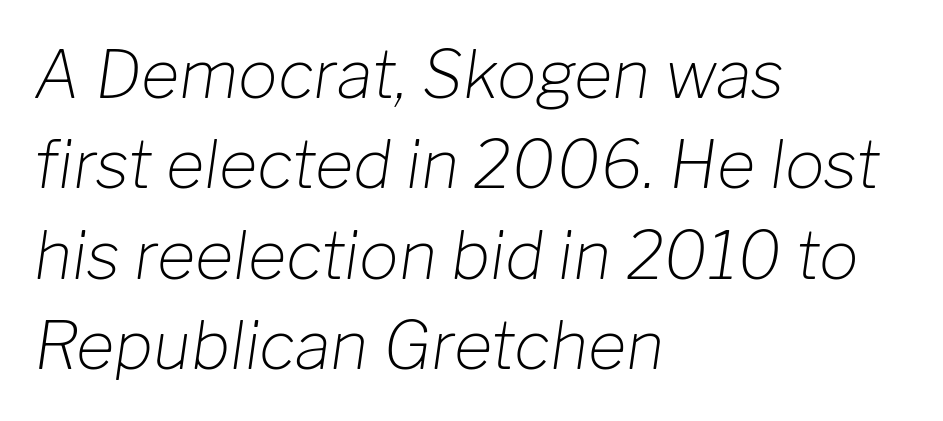
Q: Is the text bold? A: No.
Q: Is the text italic (slanted)? A: Yes, it leans right by about 8 degrees.
Q: Is the text underlined? A: No.
Q: How is the paragraph aligned? A: Left-aligned.
Q: Is the spacing between letters normal or unusually wide? A: Normal.
Q: Is the spacing between lines tight, normal or loose? A: Normal.
Q: Width (condensed, normal, or wide)? A: Normal.
Q: Stroke contrast? A: Low.
Q: x-height? A: Medium.
Q: Monospaced? A: No.
